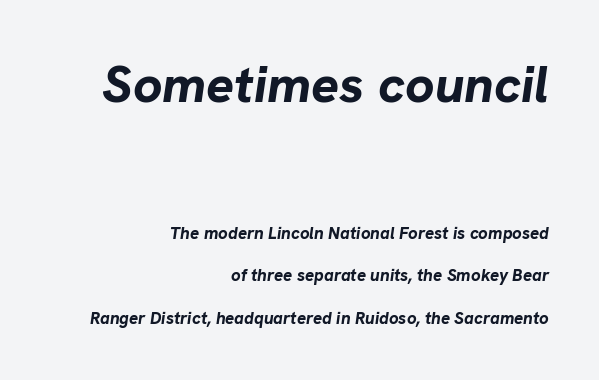
{"italic": "yes", "lean": "right", "slant_degrees": 8, "bold": "yes", "weight": "bold", "width": "normal", "stroke_contrast": "low", "x_height": "medium", "monospaced": "no", "underline": "no", "align": "right", "line_spacing": "loose", "line_spacing_ratio": 2.5, "letter_spacing": "normal", "letter_spacing_em": 0.0, "larger_block": "first", "size_ratio": 3.06, "glyph_px": 52}
